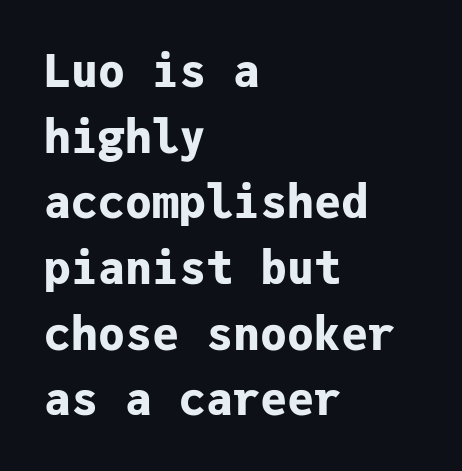
The rendering uses a bold face; every stroke is thick and dark. Plain, unruled lines of type. Compared with a centered layout, this one pins lines to the left instead. The gaps between neighbouring characters are ordinary and unremarkable. Here the designer chose a console-style face with uniform glyph widths. Type style note: lacks serifs.
